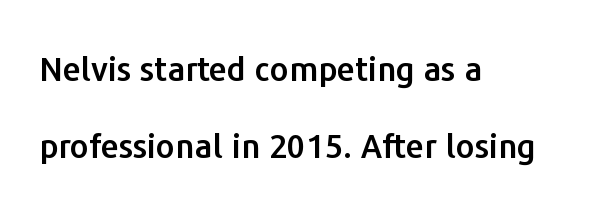
{"serif": "no", "italic": "no", "width": "normal", "stroke_contrast": "low", "x_height": "medium", "monospaced": "no", "underline": "no", "align": "left", "line_spacing": "loose", "line_spacing_ratio": 2.32, "letter_spacing": "normal", "letter_spacing_em": 0.0, "glyph_px": 33}
